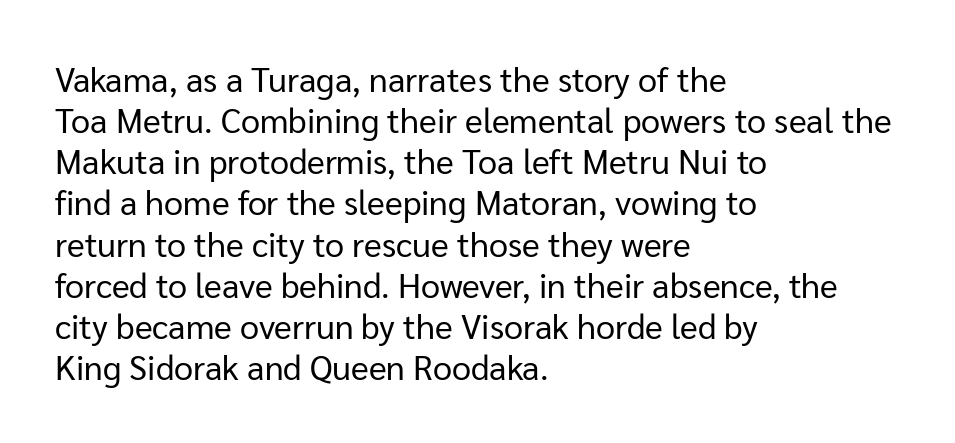
The image shows 34 px regular-weight sans-serif type, upright; set left-aligned, line spacing 1.21x, normal letter spacing, not underlined; low stroke contrast and a medium x-height.
